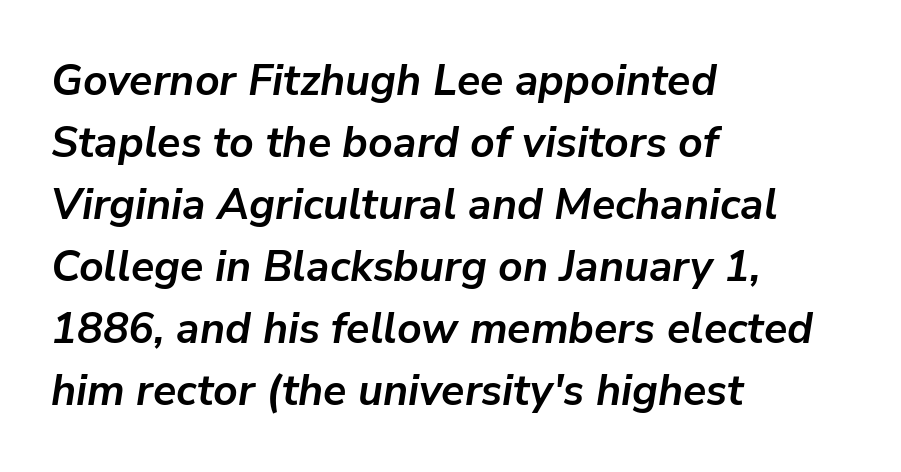
{"italic": "yes", "lean": "right", "slant_degrees": 9, "bold": "yes", "weight": "semibold", "width": "normal", "stroke_contrast": "low", "x_height": "medium", "monospaced": "no", "underline": "no", "align": "left", "line_spacing": "normal", "line_spacing_ratio": 1.44, "letter_spacing": "normal", "letter_spacing_em": 0.0, "glyph_px": 43}
